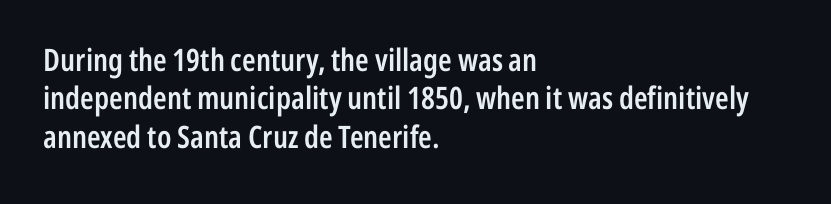
The image shows 31 px semibold, condensed sans-serif type, upright; set left-aligned, line spacing 1.24x, normal letter spacing, not underlined; low stroke contrast and a medium x-height.
